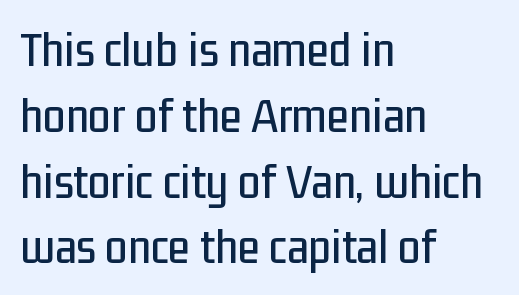
{"serif": "no", "italic": "no", "width": "condensed", "stroke_contrast": "low", "x_height": "medium", "monospaced": "no", "underline": "no", "align": "left", "line_spacing": "normal", "line_spacing_ratio": 1.29, "letter_spacing": "normal", "letter_spacing_em": 0.0, "glyph_px": 51}
